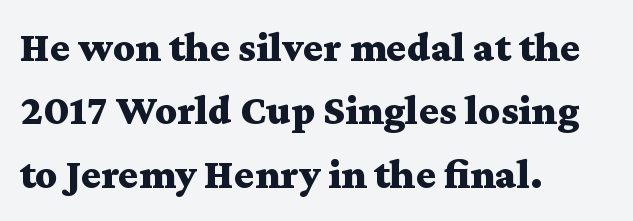
Q: Is the text bold? A: Yes.
Q: Is the text italic (slanted)? A: No, it is upright.
Q: Is the typeface a serif or a sans-serif typeface? A: Serif.
Q: Is the text underlined? A: No.
Q: How is the paragraph aligned? A: Left-aligned.
Q: Is the spacing between letters normal or unusually wide? A: Normal.
Q: Is the spacing between lines tight, normal or loose? A: Normal.
Q: Width (condensed, normal, or wide)? A: Wide.
Q: Stroke contrast? A: Medium.
Q: x-height? A: Medium.
Q: Monospaced? A: No.
